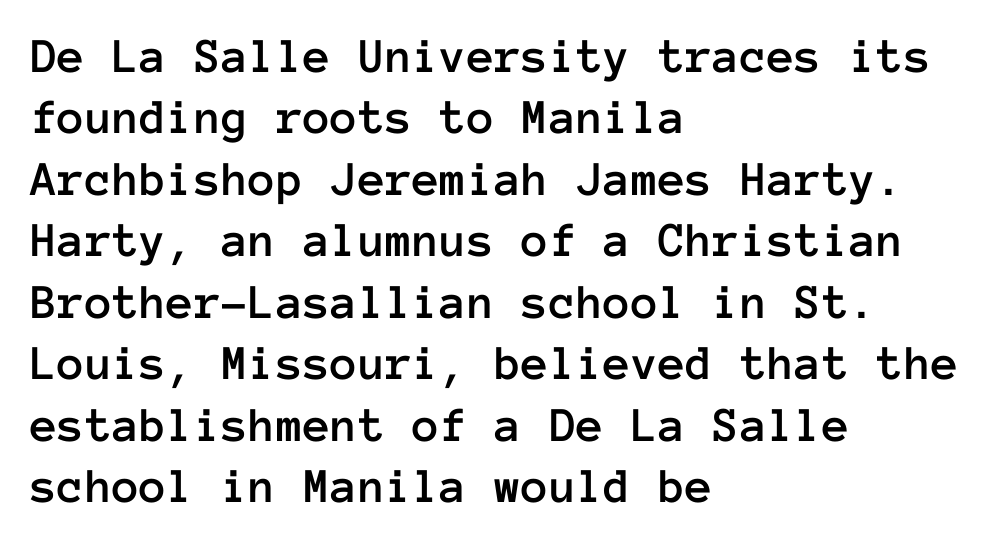
{"italic": "no", "width": "normal", "stroke_contrast": "low", "x_height": "medium", "monospaced": "yes", "underline": "no", "align": "left", "line_spacing_ratio": 1.23, "letter_spacing": "normal", "letter_spacing_em": 0.0, "glyph_px": 50}
